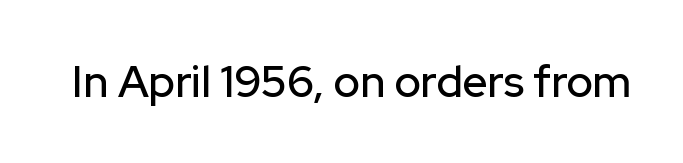
Q: Is the text italic (slanted)? A: No, it is upright.
Q: Is the typeface a serif or a sans-serif typeface? A: Sans-serif.
Q: Is the text underlined? A: No.
Q: Is the spacing between letters normal or unusually wide? A: Normal.
Q: Width (condensed, normal, or wide)? A: Normal.
Q: Stroke contrast? A: Low.
Q: x-height? A: Medium.
Q: Monospaced? A: No.
